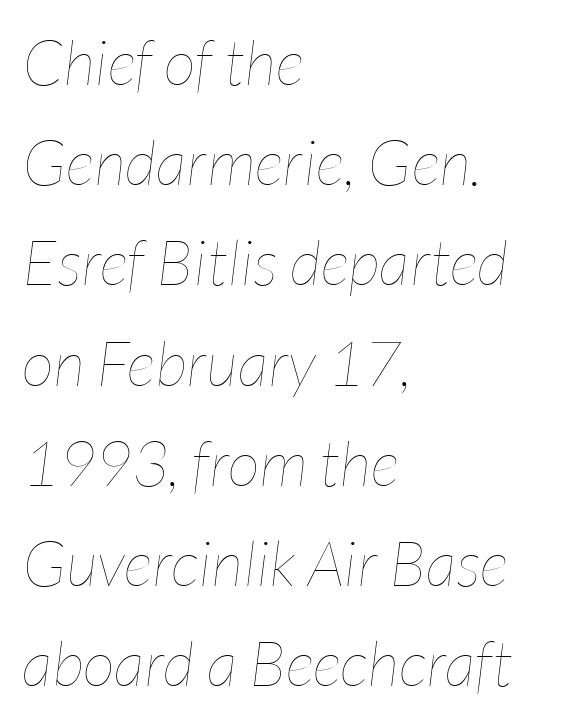
{"italic": "yes", "lean": "right", "slant_degrees": 7, "bold": "no", "weight": "thin", "width": "condensed", "stroke_contrast": "low", "x_height": "medium", "monospaced": "no", "underline": "no", "align": "left", "line_spacing": "normal", "line_spacing_ratio": 1.59, "letter_spacing": "normal", "letter_spacing_em": 0.0, "glyph_px": 63}
